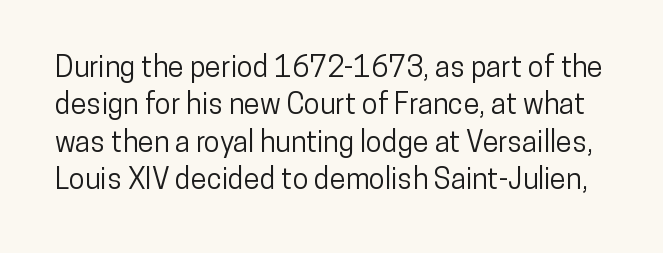
{"serif": "no", "italic": "no", "width": "condensed", "stroke_contrast": "low", "x_height": "medium", "monospaced": "no", "underline": "no", "line_spacing": "normal", "line_spacing_ratio": 1.29, "letter_spacing": "normal", "letter_spacing_em": 0.0, "glyph_px": 29}
